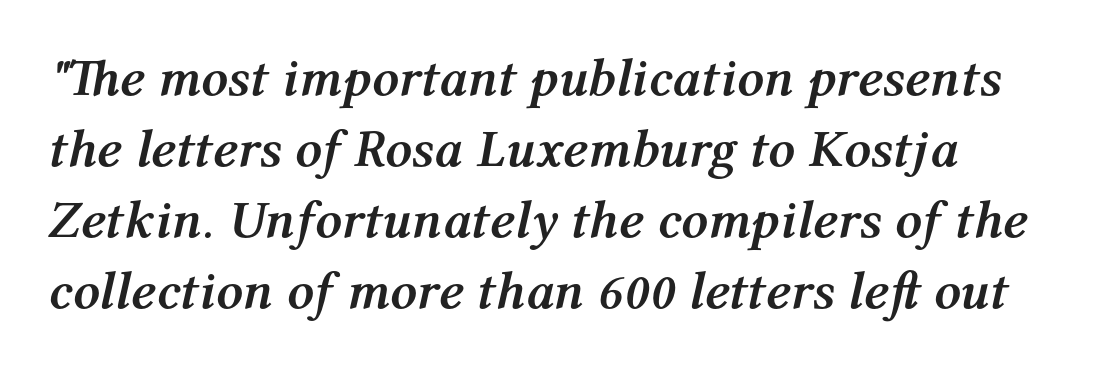
Only glyphs here, with clear space below each row. In terms of letterspacing, this is plain default setting. As a designer I'd log this as weight 700, bold. In terms of leading, this rendering sits right in the middle.
